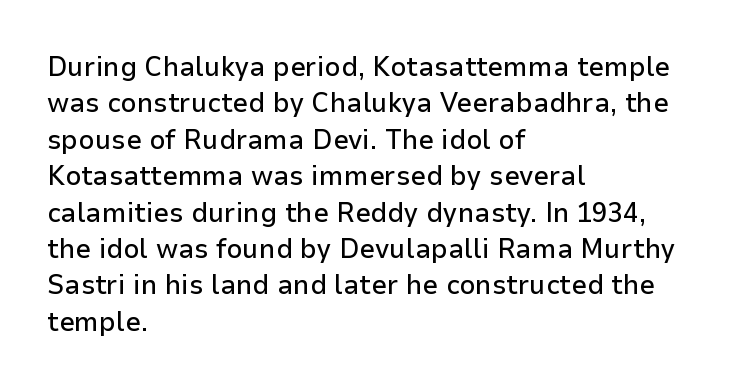
The image shows 28 px sans-serif type, upright; set left-aligned, normal line spacing (1.3x), normal letter spacing, not underlined; low stroke contrast and a medium x-height.
